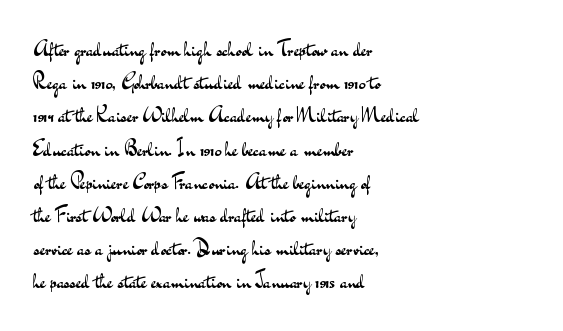
The image shows 21 px text type; set left-aligned, normal line spacing (1.58x), normal letter spacing, not underlined.
